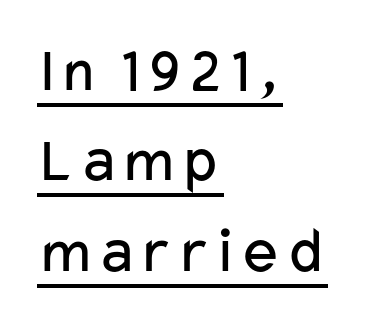
{"serif": "no", "italic": "no", "bold": "no", "weight": "regular", "width": "wide", "stroke_contrast": "low", "x_height": "medium", "monospaced": "no", "underline": "yes", "align": "left", "line_spacing": "normal", "line_spacing_ratio": 1.37, "letter_spacing": "normal", "letter_spacing_em": 0.0, "glyph_px": 66}
